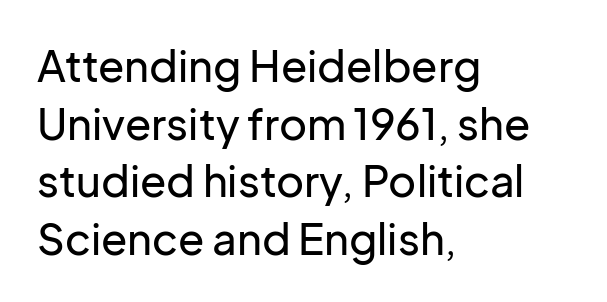
The image shows 43 px sans-serif type, upright; set left-aligned, normal line spacing (1.34x), normal letter spacing, not underlined; low stroke contrast and a medium x-height.
